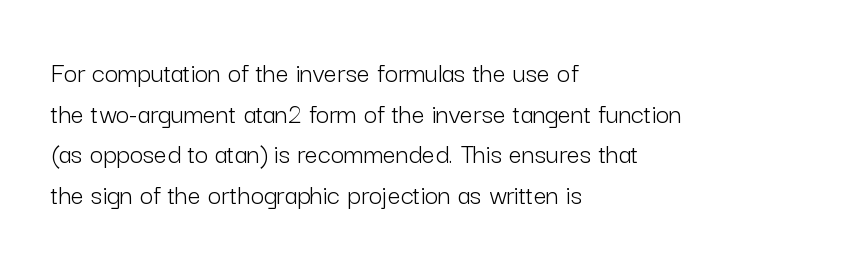
Q: Is the text bold? A: No.
Q: Is the text italic (slanted)? A: No, it is upright.
Q: Is the typeface a serif or a sans-serif typeface? A: Sans-serif.
Q: Is the text underlined? A: No.
Q: How is the paragraph aligned? A: Left-aligned.
Q: Is the spacing between letters normal or unusually wide? A: Normal.
Q: Is the spacing between lines tight, normal or loose? A: Normal.
Q: Width (condensed, normal, or wide)? A: Normal.
Q: Stroke contrast? A: Low.
Q: x-height? A: Medium.
Q: Monospaced? A: No.
